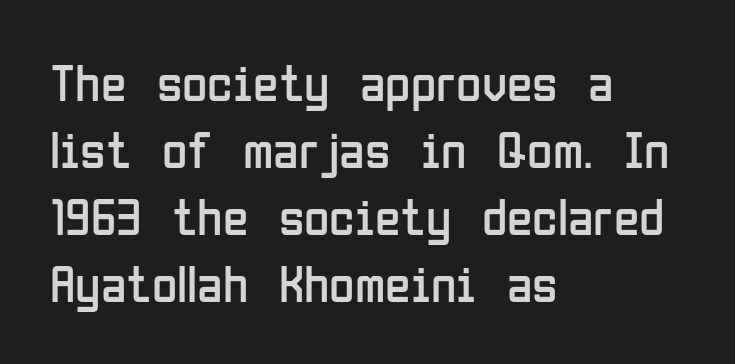
The image shows 52 px regular-weight, condensed sans-serif type, upright; set left-aligned, normal line spacing (1.29x), normal letter spacing, not underlined; low stroke contrast and a medium x-height.
